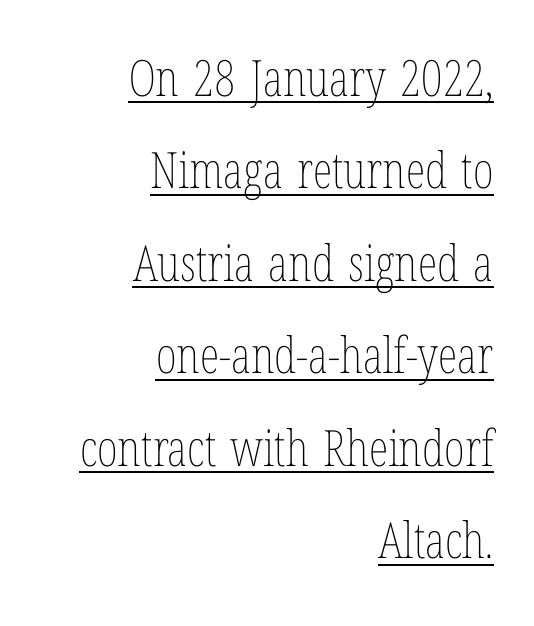
Q: Is the text bold? A: No.
Q: Is the text italic (slanted)? A: No, it is upright.
Q: Is the text underlined? A: Yes.
Q: How is the paragraph aligned? A: Right-aligned.
Q: Is the spacing between letters normal or unusually wide? A: Normal.
Q: Width (condensed, normal, or wide)? A: Condensed.
Q: Stroke contrast? A: Low.
Q: x-height? A: Medium.
Q: Monospaced? A: No.
